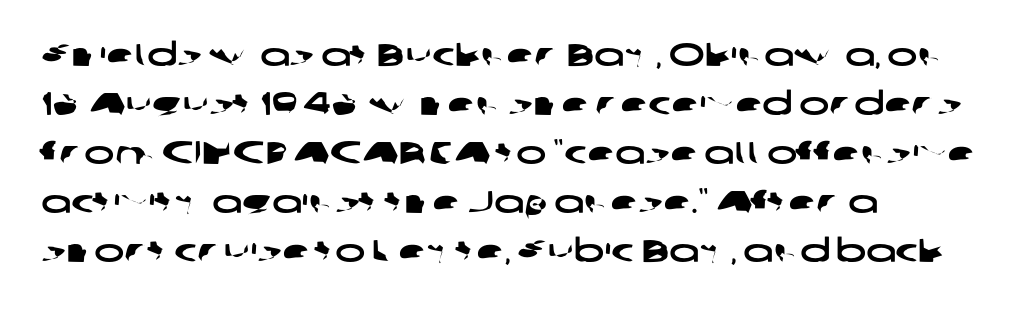
Beneath every word, the page is bare. Each new line begins a customary step beneath the previous one. Tracking here is standard; glyphs follow each other at the usual distance. Each letter keeps its own natural width here, so spacing adapts to shape.
